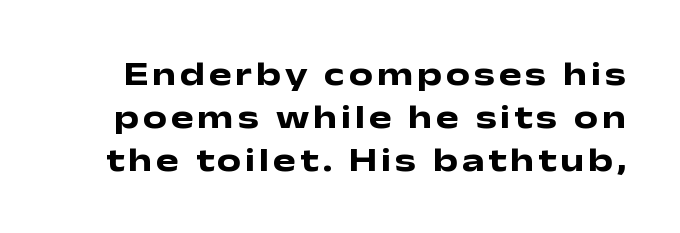
Q: Is the text bold? A: Yes.
Q: Is the text italic (slanted)? A: No, it is upright.
Q: Is the typeface a serif or a sans-serif typeface? A: Sans-serif.
Q: Is the text underlined? A: No.
Q: Is the spacing between lines tight, normal or loose? A: Normal.
Q: Width (condensed, normal, or wide)? A: Wide.
Q: Stroke contrast? A: Low.
Q: x-height? A: Medium.
Q: Monospaced? A: No.
